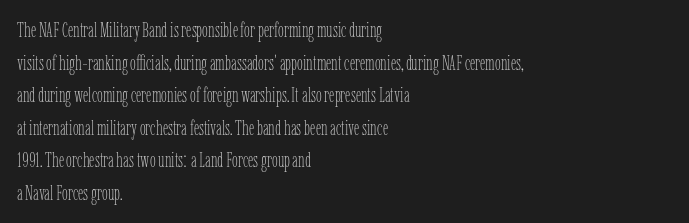
{"italic": "no", "bold": "no", "underline": "no", "align": "left", "line_spacing": "normal", "line_spacing_ratio": 1.55, "letter_spacing": "normal", "letter_spacing_em": 0.0, "glyph_px": 21}
